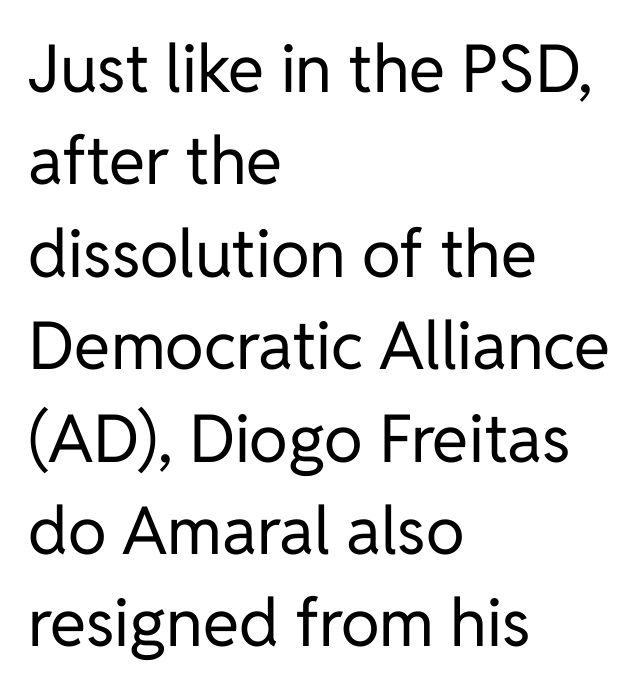
{"serif": "no", "italic": "no", "bold": "no", "weight": "regular", "width": "normal", "stroke_contrast": "low", "x_height": "medium", "monospaced": "no", "underline": "no", "align": "left", "line_spacing": "normal", "line_spacing_ratio": 1.4, "letter_spacing": "normal", "letter_spacing_em": 0.0, "glyph_px": 66}
